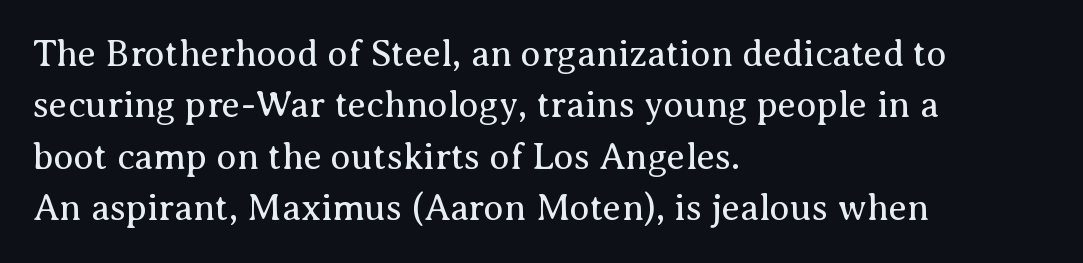
Q: Is the text bold? A: No.
Q: Is the text italic (slanted)? A: No, it is upright.
Q: Is the typeface a serif or a sans-serif typeface? A: Serif.
Q: Is the text underlined? A: No.
Q: How is the paragraph aligned? A: Left-aligned.
Q: Is the spacing between letters normal or unusually wide? A: Normal.
Q: Is the spacing between lines tight, normal or loose? A: Normal.
Q: Width (condensed, normal, or wide)? A: Normal.
Q: Stroke contrast? A: Medium.
Q: x-height? A: Medium.
Q: Monospaced? A: No.
